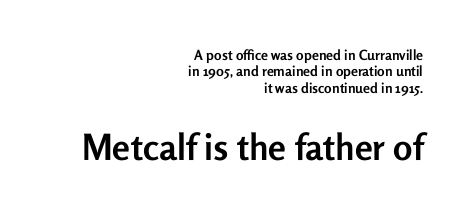
{"serif": "no", "italic": "no", "bold": "yes", "weight": "semibold", "width": "normal", "stroke_contrast": "low", "x_height": "medium", "monospaced": "no", "underline": "no", "align": "right", "line_spacing_ratio": 1.17, "letter_spacing": "normal", "letter_spacing_em": 0.0, "larger_block": "second", "size_ratio": 2.57, "glyph_px": 36}
